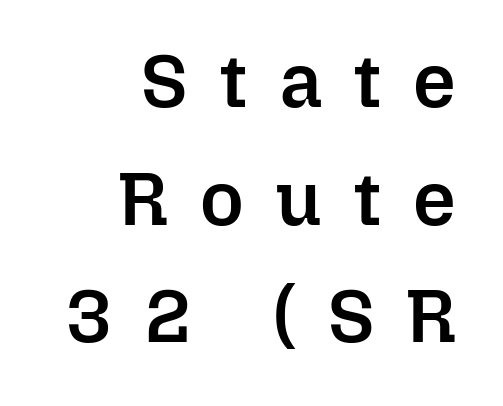
{"italic": "no", "bold": "semi", "weight": "semibold", "width": "normal", "stroke_contrast": "low", "x_height": "medium", "monospaced": "no", "underline": "no", "align": "right", "line_spacing": "normal", "line_spacing_ratio": 1.57, "letter_spacing": "wide", "letter_spacing_em": 0.43, "glyph_px": 75}
